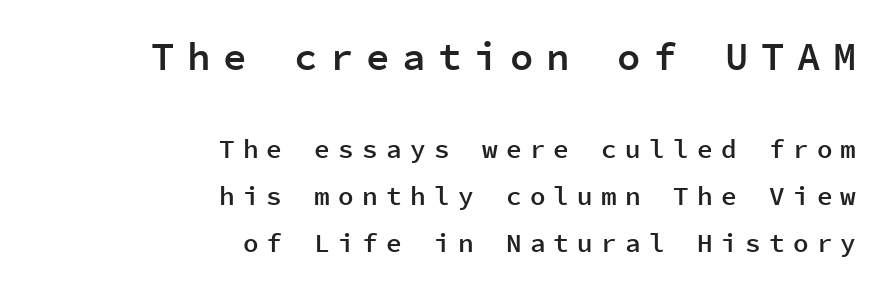
Q: Is the text bold? A: Semi-bold.
Q: Is the text italic (slanted)? A: No, it is upright.
Q: Is the typeface a serif or a sans-serif typeface? A: Sans-serif.
Q: Is the text underlined? A: No.
Q: How is the paragraph aligned? A: Right-aligned.
Q: Is the spacing between letters normal or unusually wide? A: Unusually wide.
Q: Which block of text is set in a larger size, the first (top) or the second (bottom)? A: The first (top) one.
Q: Width (condensed, normal, or wide)? A: Normal.
Q: Stroke contrast? A: Low.
Q: x-height? A: Medium.
Q: Monospaced? A: Yes.
